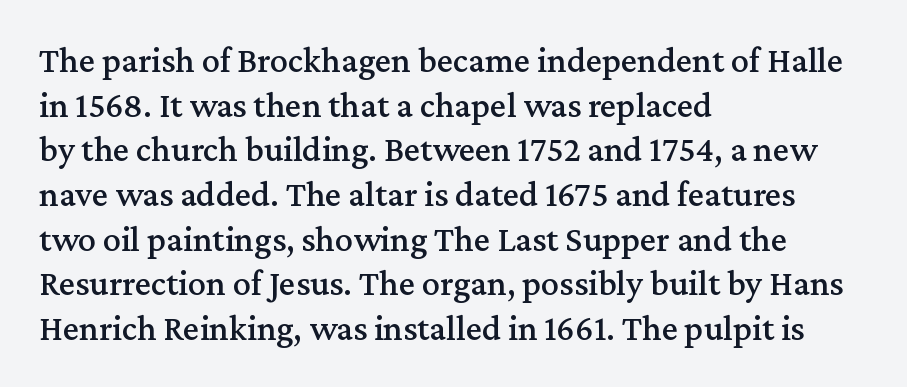
Q: Is the text italic (slanted)? A: No, it is upright.
Q: Is the typeface a serif or a sans-serif typeface? A: Serif.
Q: Is the text underlined? A: No.
Q: How is the paragraph aligned? A: Left-aligned.
Q: Is the spacing between letters normal or unusually wide? A: Normal.
Q: Width (condensed, normal, or wide)? A: Normal.
Q: Stroke contrast? A: Medium.
Q: x-height? A: Medium.
Q: Monospaced? A: No.
